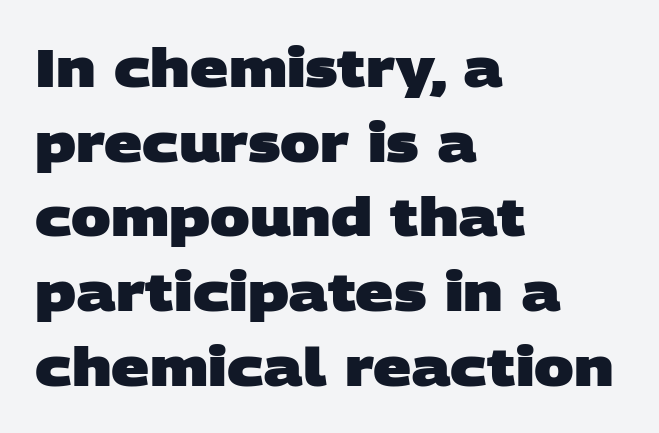
Q: Is the text bold? A: Yes.
Q: Is the typeface a serif or a sans-serif typeface? A: Sans-serif.
Q: Is the text underlined? A: No.
Q: How is the paragraph aligned? A: Left-aligned.
Q: Is the spacing between letters normal or unusually wide? A: Normal.
Q: Is the spacing between lines tight, normal or loose? A: Normal.
Q: Width (condensed, normal, or wide)? A: Wide.
Q: Stroke contrast? A: Low.
Q: x-height? A: Large.
Q: Monospaced? A: No.
